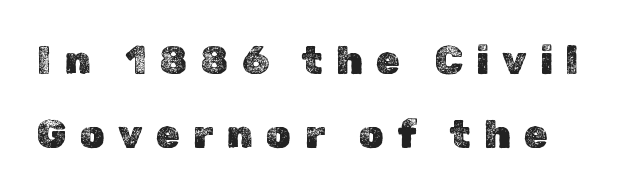
{"italic": "no", "width": "normal", "x_height": "medium", "monospaced": "no", "underline": "no", "line_spacing": "loose", "line_spacing_ratio": 1.9, "letter_spacing": "wide", "letter_spacing_em": 0.34, "glyph_px": 39}
